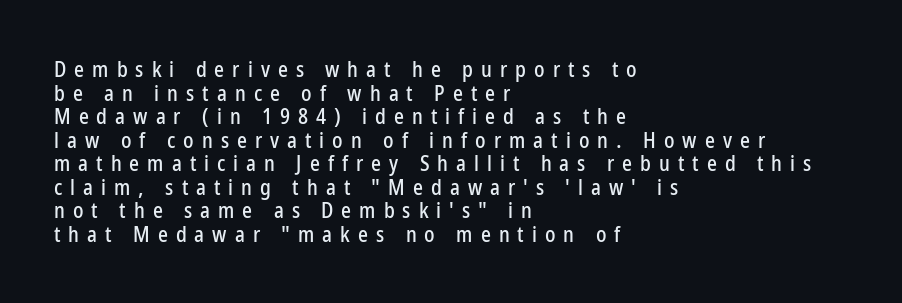
Q: Is the text italic (slanted)? A: No, it is upright.
Q: Is the text underlined? A: No.
Q: How is the paragraph aligned? A: Left-aligned.
Q: Is the spacing between letters normal or unusually wide? A: Unusually wide.
Q: Is the spacing between lines tight, normal or loose? A: Tight.
